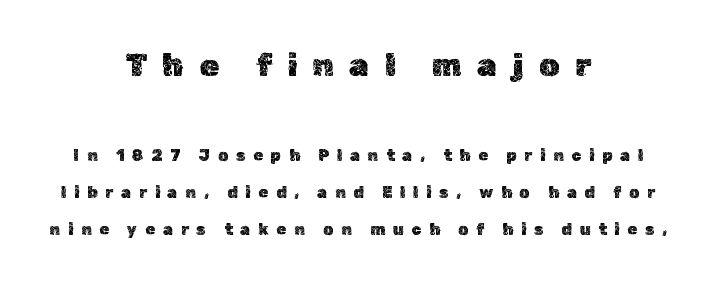
{"italic": "no", "width": "normal", "x_height": "medium", "monospaced": "no", "underline": "no", "align": "center", "line_spacing": "loose", "line_spacing_ratio": 2.32, "letter_spacing": "wide", "letter_spacing_em": 0.48, "larger_block": "first", "size_ratio": 2.0, "glyph_px": 32}
